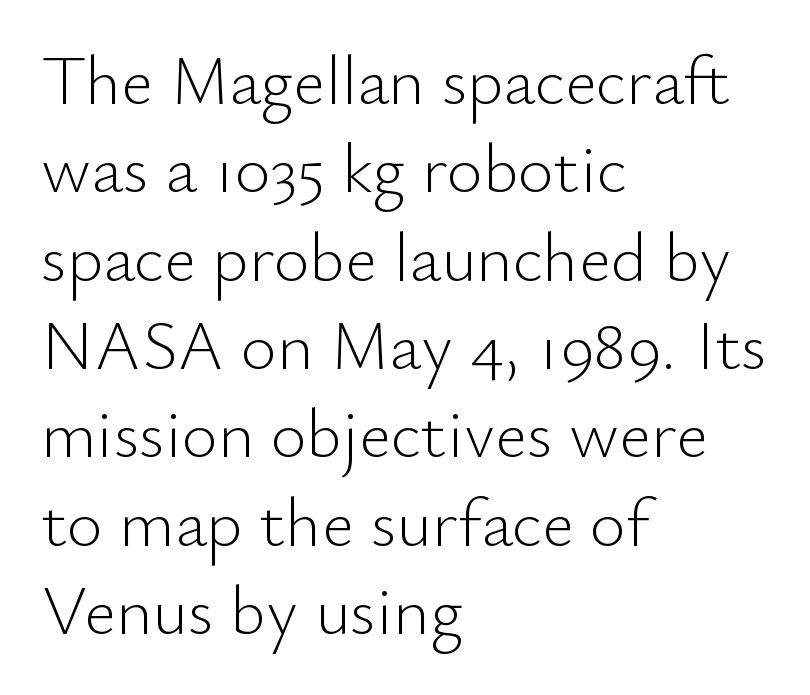
This rendering features lettering with no underline. Classification — sans serif. This sample has the flowing, uneven cadence of proportional lettering. Stems here are at most as thick as an everyday book face. The letters sit at their default tracking, neither squeezed nor spread.
